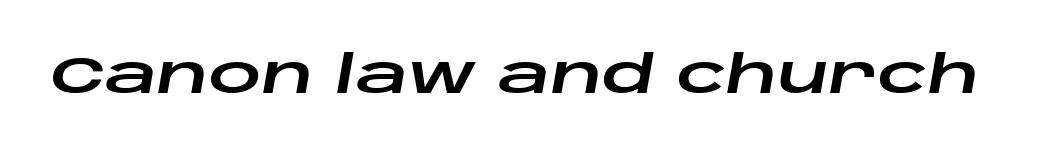
The image shows 52 px wide type, italic (leaning right); set normal letter spacing, not underlined; low stroke contrast and a large x-height.
